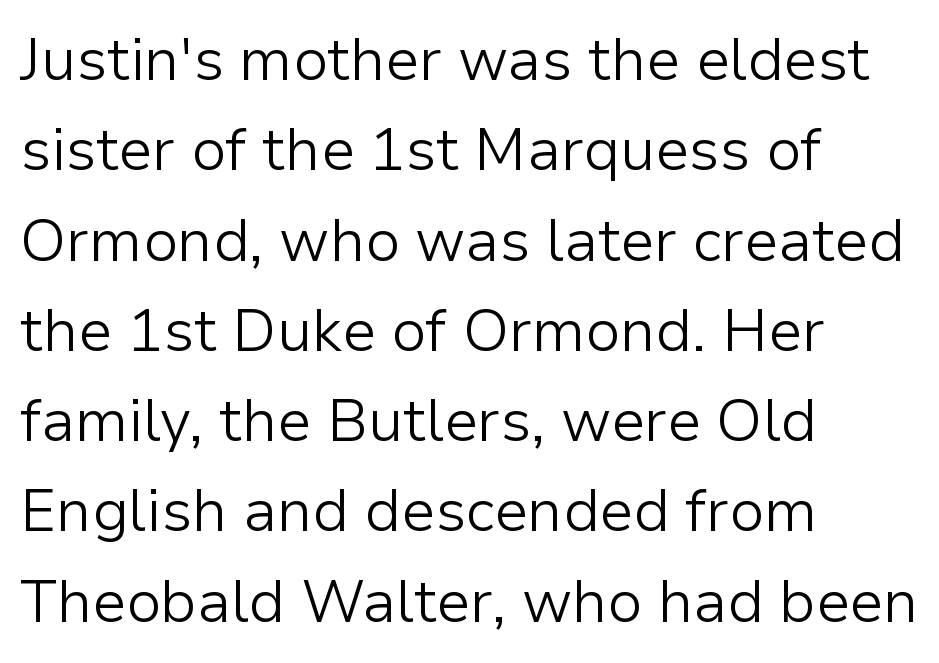
Q: Is the text bold? A: No.
Q: Is the text italic (slanted)? A: No, it is upright.
Q: Is the typeface a serif or a sans-serif typeface? A: Sans-serif.
Q: Is the text underlined? A: No.
Q: How is the paragraph aligned? A: Left-aligned.
Q: Is the spacing between letters normal or unusually wide? A: Normal.
Q: Is the spacing between lines tight, normal or loose? A: Normal.
Q: Width (condensed, normal, or wide)? A: Normal.
Q: Stroke contrast? A: Low.
Q: x-height? A: Medium.
Q: Monospaced? A: No.
